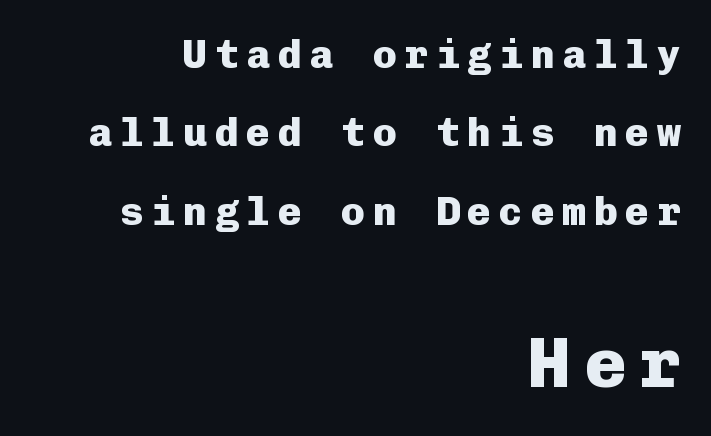
The image shows 70 px heavy sans-serif type, upright, monospaced; set right-aligned, loose line spacing (1.96x), not underlined; the second (bottom) block is 1.75x larger; low stroke contrast and a medium x-height.
